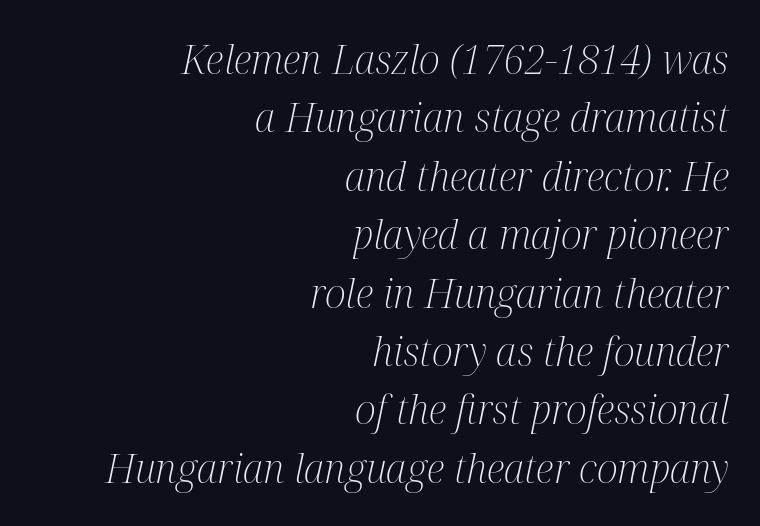
Q: Is the text bold? A: No.
Q: Is the text italic (slanted)? A: Yes, it leans right by about 12 degrees.
Q: Is the typeface a serif or a sans-serif typeface? A: Serif.
Q: Is the text underlined? A: No.
Q: How is the paragraph aligned? A: Right-aligned.
Q: Is the spacing between letters normal or unusually wide? A: Normal.
Q: Is the spacing between lines tight, normal or loose? A: Normal.
Q: Width (condensed, normal, or wide)? A: Condensed.
Q: Stroke contrast? A: Medium.
Q: x-height? A: Medium.
Q: Monospaced? A: No.
